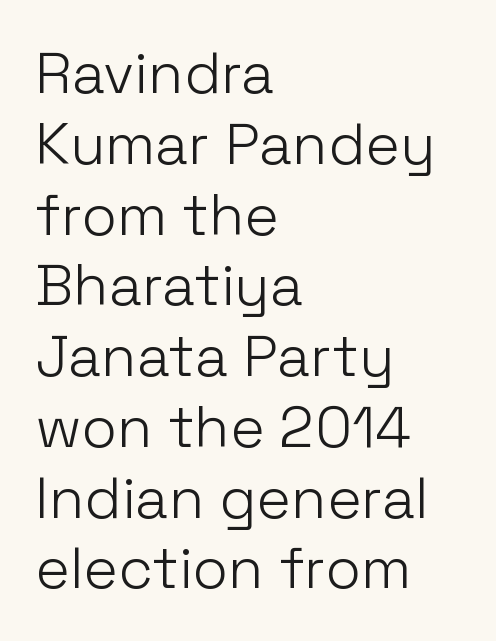
Q: Is the text bold? A: No.
Q: Is the text italic (slanted)? A: No, it is upright.
Q: Is the typeface a serif or a sans-serif typeface? A: Sans-serif.
Q: Is the text underlined? A: No.
Q: How is the paragraph aligned? A: Left-aligned.
Q: Is the spacing between letters normal or unusually wide? A: Normal.
Q: Width (condensed, normal, or wide)? A: Normal.
Q: Stroke contrast? A: Low.
Q: x-height? A: Medium.
Q: Monospaced? A: No.
